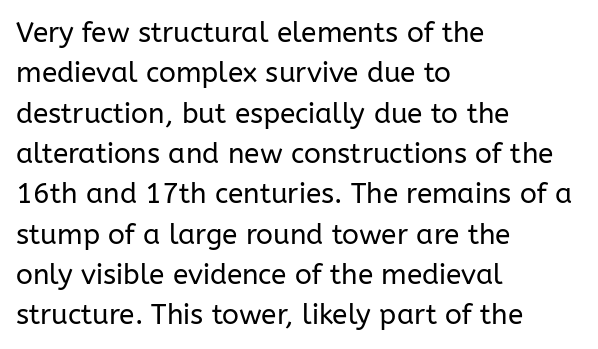
The image shows 28 px regular-weight sans-serif type, upright; set left-aligned, normal line spacing (1.44x), normal letter spacing, not underlined; low stroke contrast and a medium x-height.
